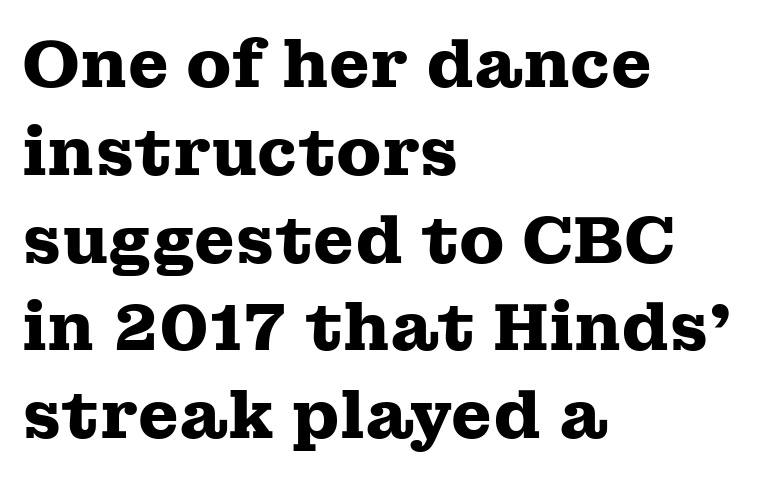
Q: Is the text bold? A: Yes.
Q: Is the text italic (slanted)? A: No, it is upright.
Q: Is the typeface a serif or a sans-serif typeface? A: Serif.
Q: Is the text underlined? A: No.
Q: How is the paragraph aligned? A: Left-aligned.
Q: Is the spacing between letters normal or unusually wide? A: Normal.
Q: Is the spacing between lines tight, normal or loose? A: Normal.
Q: Width (condensed, normal, or wide)? A: Wide.
Q: Stroke contrast? A: Medium.
Q: x-height? A: Medium.
Q: Monospaced? A: No.
